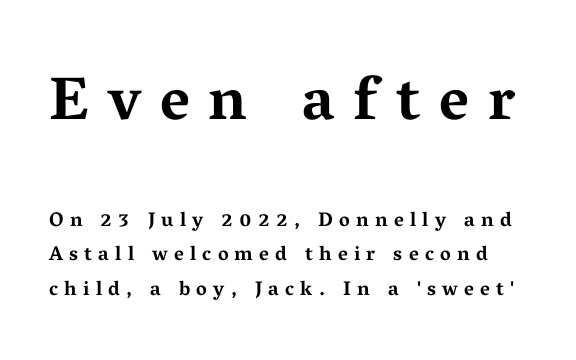
{"serif": "yes", "italic": "no", "bold": "yes", "weight": "bold", "width": "wide", "stroke_contrast": "medium", "x_height": "medium", "monospaced": "no", "underline": "no", "line_spacing_ratio": 1.72, "letter_spacing": "wide", "letter_spacing_em": 0.31, "larger_block": "first", "size_ratio": 3.05, "glyph_px": 61}
